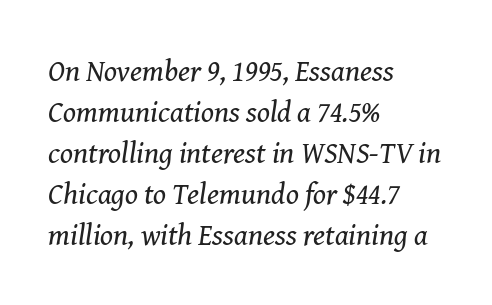
Q: Is the text bold? A: No.
Q: Is the text italic (slanted)? A: Yes, it leans right by about 8 degrees.
Q: Is the typeface a serif or a sans-serif typeface? A: Serif.
Q: Is the text underlined? A: No.
Q: How is the paragraph aligned? A: Left-aligned.
Q: Is the spacing between letters normal or unusually wide? A: Normal.
Q: Is the spacing between lines tight, normal or loose? A: Normal.
Q: Width (condensed, normal, or wide)? A: Normal.
Q: Stroke contrast? A: Medium.
Q: x-height? A: Medium.
Q: Monospaced? A: No.
